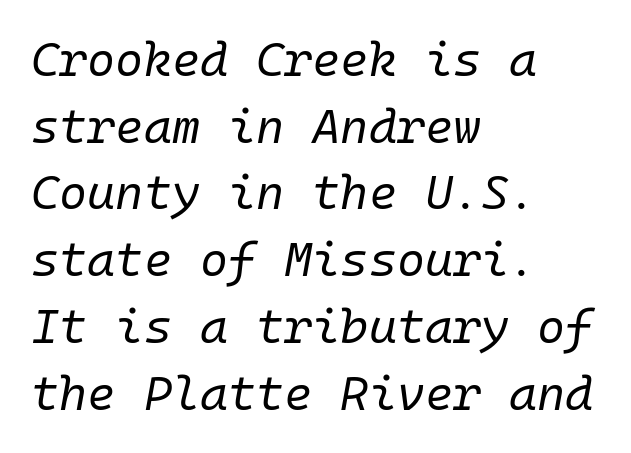
Q: Is the text bold? A: No.
Q: Is the text italic (slanted)? A: Yes, it leans right by about 10 degrees.
Q: Is the text underlined? A: No.
Q: How is the paragraph aligned? A: Left-aligned.
Q: Is the spacing between letters normal or unusually wide? A: Normal.
Q: Is the spacing between lines tight, normal or loose? A: Normal.
Q: Width (condensed, normal, or wide)? A: Normal.
Q: Stroke contrast? A: Low.
Q: x-height? A: Medium.
Q: Monospaced? A: Yes.
